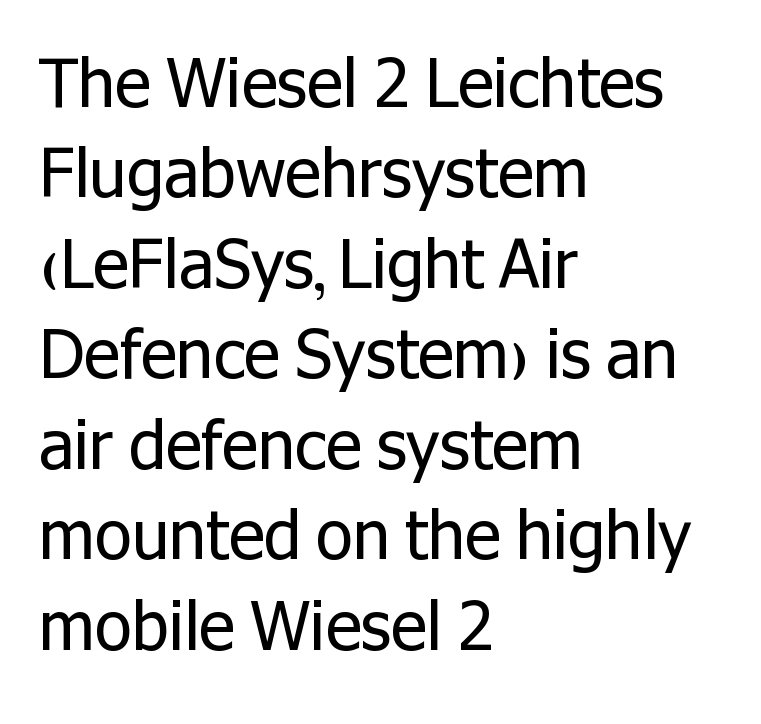
The image shows 67 px regular-weight sans-serif type, upright; set left-aligned, normal line spacing (1.35x), normal letter spacing, not underlined; low stroke contrast and a medium x-height.
